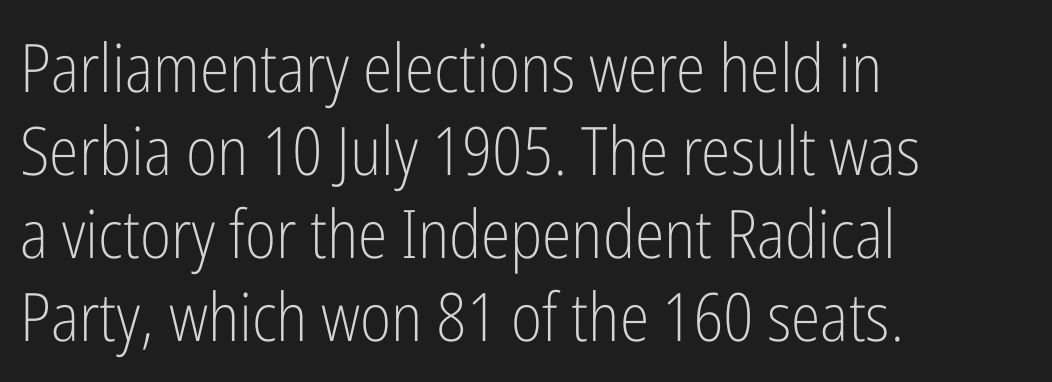
Here the glyphs are tracked normally, forming tight word shapes. The passage shown is typed in a proportional face where columns would drift. The face looks like a standard text weight, possibly lighter. A student would call this left alignment; a typographer would say flush left, rag right.
